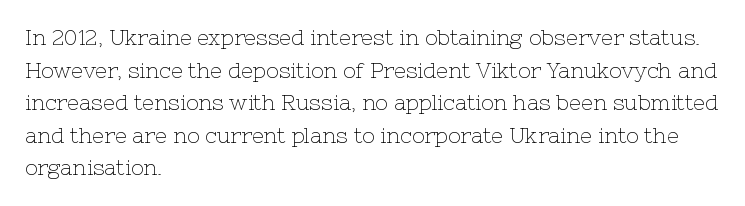
The axis of the letterforms is exactly vertical. Here the glyphs are tracked normally, forming tight word shapes. Descenders hang freely into open space. Line beginnings align vertically; line endings do not. The rows are spaced the way most documents space them.
